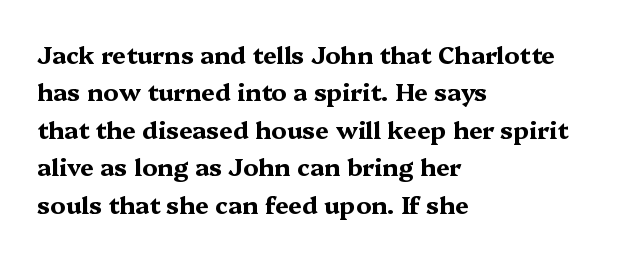
The image shows 24 px bold type, upright; set left-aligned, normal line spacing (1.56x), normal letter spacing, not underlined.
